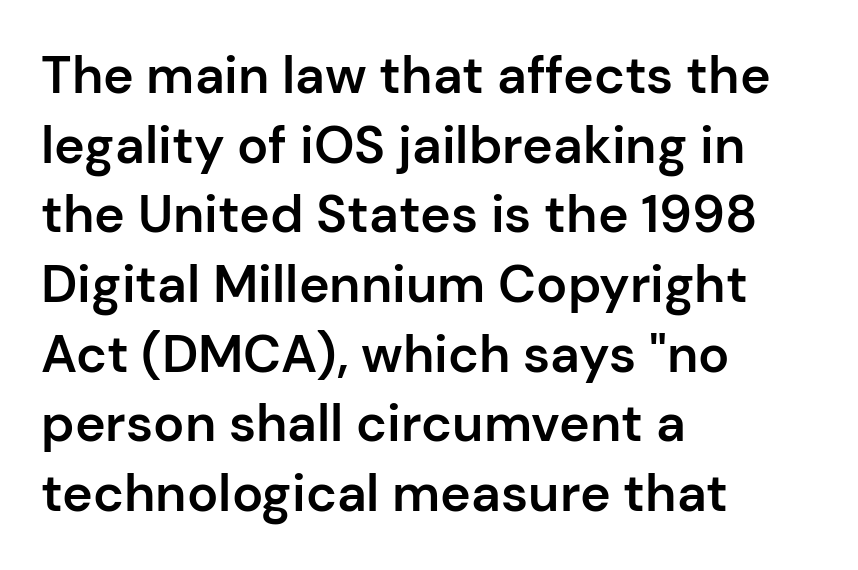
{"serif": "no", "italic": "no", "bold": "semi", "weight": "semibold", "width": "normal", "stroke_contrast": "low", "x_height": "medium", "monospaced": "no", "underline": "no", "align": "left", "line_spacing": "normal", "line_spacing_ratio": 1.34, "letter_spacing": "normal", "letter_spacing_em": 0.0, "glyph_px": 52}
